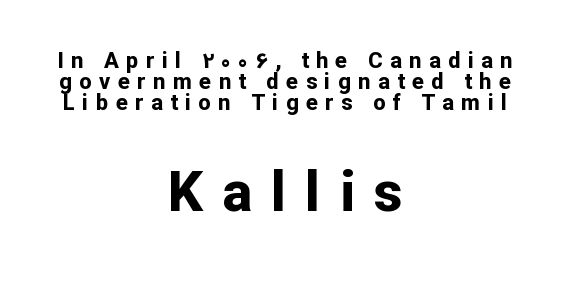
The image shows 56 px bold sans-serif type, upright; set centered, tight line spacing (0.96x), unusually wide letter spacing (+0.34 em), not underlined; the second (bottom) block is 2.55x larger; low stroke contrast and a medium x-height.
